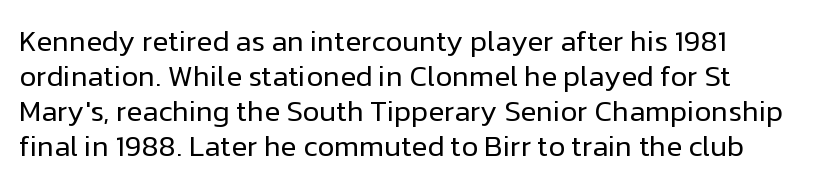
Compared with typical body copy, the letter spacing here is the same. Spacing verdict: proportional, widths tailored to each character. A sans-serif font was chosen for this passage. You can tell it's not italic because the verticals are truly vertical. A bare baseline throughout the passage. Weight: regular or lighter.
